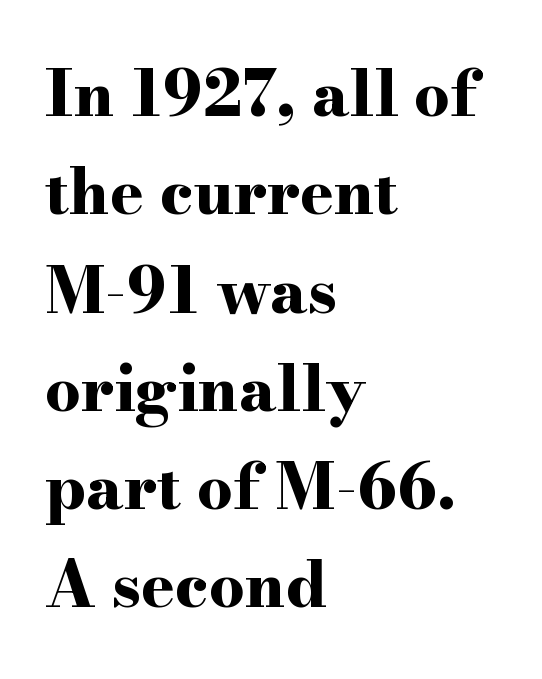
The image shows 63 px bold, wide serif type, upright; set left-aligned, normal line spacing (1.56x), normal letter spacing, not underlined; high stroke contrast and a small x-height.
